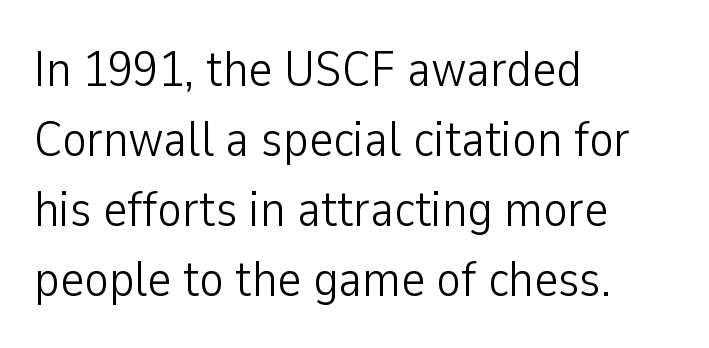
{"serif": "no", "italic": "no", "bold": "no", "weight": "light", "width": "condensed", "stroke_contrast": "low", "x_height": "medium", "monospaced": "no", "underline": "no", "align": "left", "line_spacing": "normal", "line_spacing_ratio": 1.37, "letter_spacing": "normal", "letter_spacing_em": 0.0, "glyph_px": 51}
